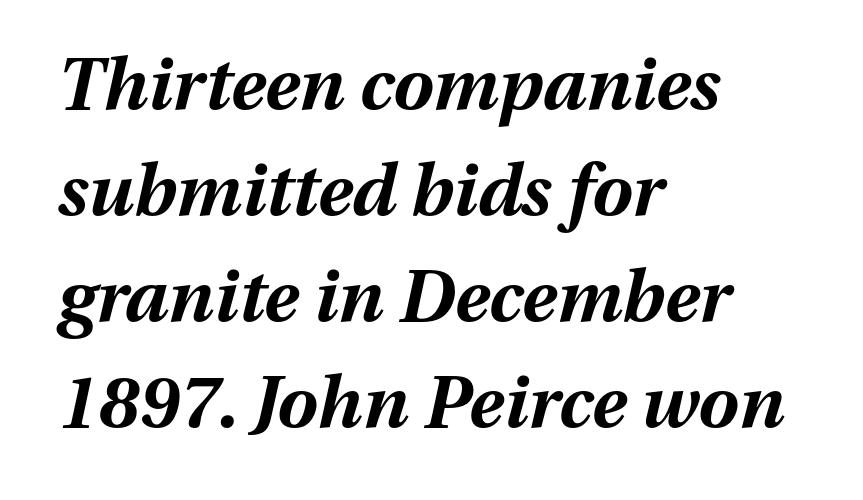
{"italic": "yes", "lean": "right", "slant_degrees": 13, "bold": "yes", "weight": "bold", "width": "normal", "stroke_contrast": "medium", "x_height": "medium", "monospaced": "no", "underline": "no", "align": "left", "line_spacing": "normal", "line_spacing_ratio": 1.47, "letter_spacing": "normal", "letter_spacing_em": 0.0, "glyph_px": 72}
